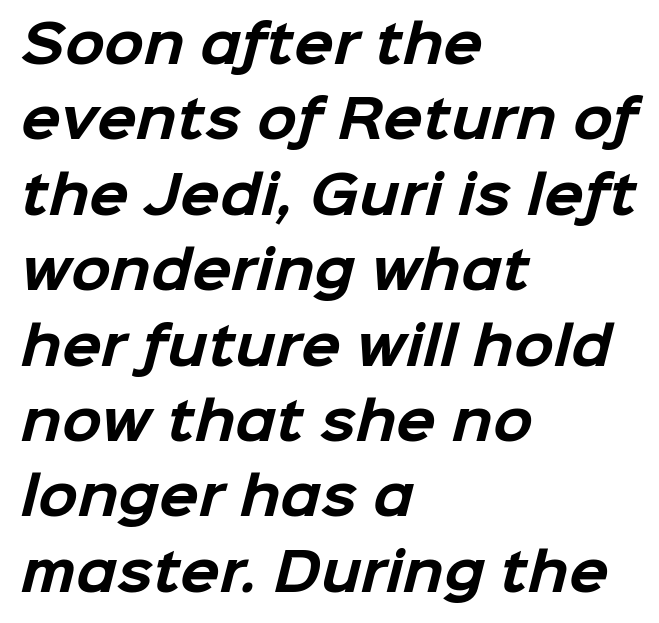
The image shows 52 px bold sans-serif type; set left-aligned, normal line spacing (1.45x), normal letter spacing, not underlined; low stroke contrast and a medium x-height.
